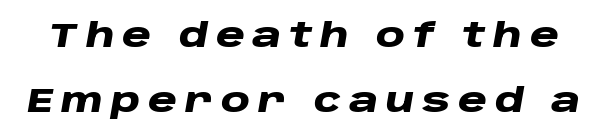
The image shows 33 px heavy, wide type, italic (leaning right); set loose line spacing (1.96x), unusually wide letter spacing (+0.24 em), not underlined; low stroke contrast and a large x-height.
